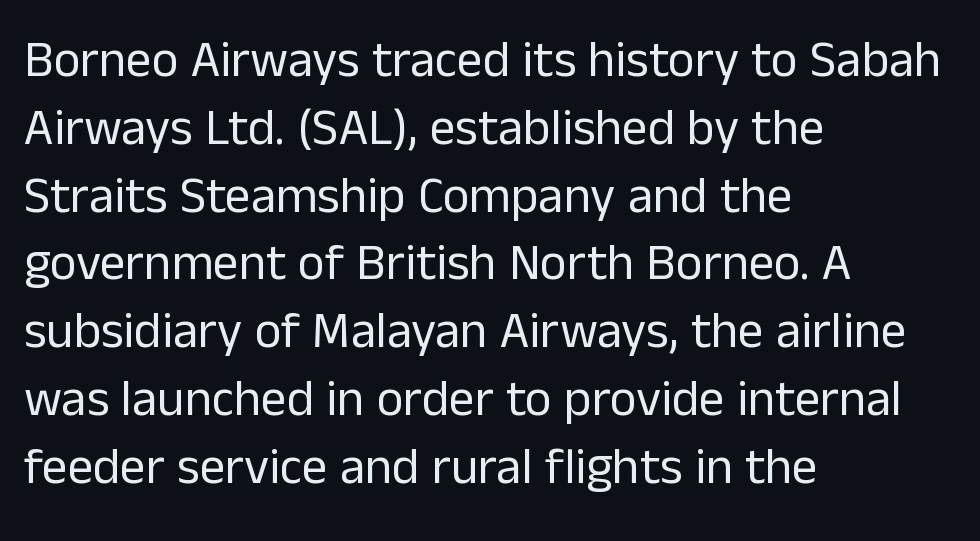
{"serif": "no", "italic": "no", "bold": "no", "weight": "regular", "width": "normal", "stroke_contrast": "low", "x_height": "medium", "monospaced": "no", "underline": "no", "align": "left", "line_spacing": "normal", "line_spacing_ratio": 1.33, "letter_spacing": "normal", "letter_spacing_em": 0.0, "glyph_px": 51}
